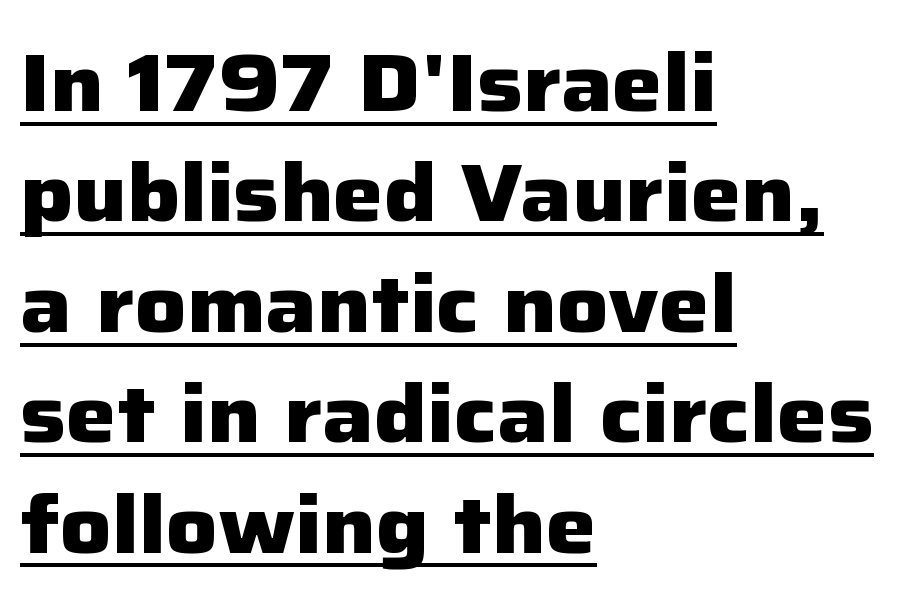
Q: Is the text bold? A: Yes.
Q: Is the text italic (slanted)? A: No, it is upright.
Q: Is the typeface a serif or a sans-serif typeface? A: Sans-serif.
Q: Is the text underlined? A: Yes.
Q: How is the paragraph aligned? A: Left-aligned.
Q: Is the spacing between letters normal or unusually wide? A: Normal.
Q: Is the spacing between lines tight, normal or loose? A: Normal.
Q: Width (condensed, normal, or wide)? A: Normal.
Q: Stroke contrast? A: Low.
Q: x-height? A: Medium.
Q: Monospaced? A: No.
